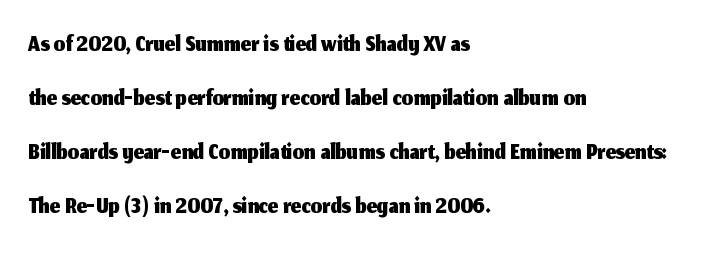
{"serif": "no", "italic": "no", "width": "normal", "stroke_contrast": "medium", "x_height": "medium", "monospaced": "no", "underline": "no", "align": "left", "line_spacing": "normal", "line_spacing_ratio": 1.5, "letter_spacing": "normal", "letter_spacing_em": 0.0, "glyph_px": 36}
